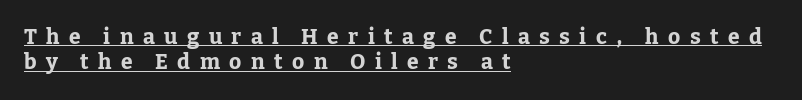
{"italic": "no", "bold": "yes", "underline": "yes", "align": "left", "line_spacing_ratio": 1.21, "letter_spacing": "wide", "letter_spacing_em": 0.45, "glyph_px": 21}
